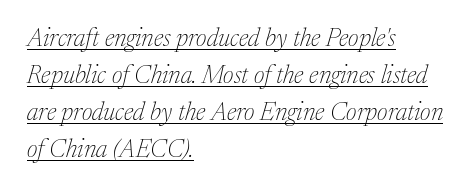
The image shows 25 px text type, italic (leaning right); set left-aligned, normal line spacing (1.48x), normal letter spacing, underlined.
